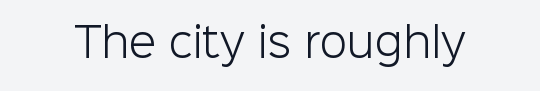
The image shows 40 px light sans-serif type, upright; set normal letter spacing, not underlined; low stroke contrast and a medium x-height.
